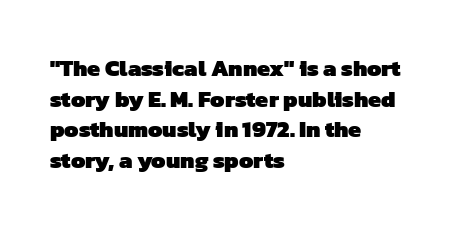
{"bold": "yes", "underline": "no", "align": "left", "line_spacing": "normal", "line_spacing_ratio": 1.33, "letter_spacing": "normal", "letter_spacing_em": 0.0, "glyph_px": 23}
